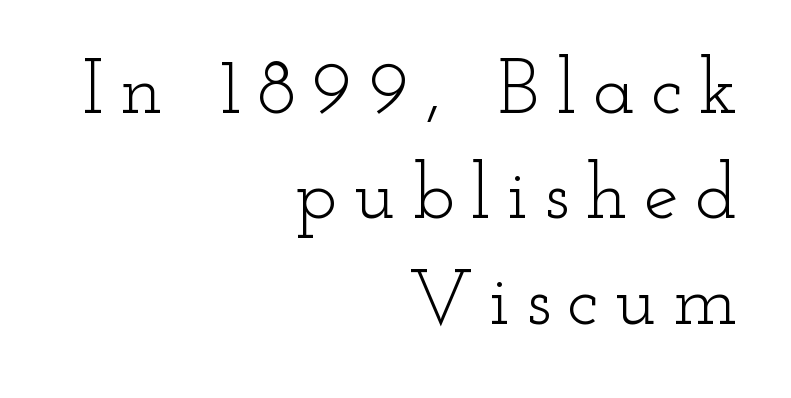
The image shows 78 px light, wide serif type, upright; set right-aligned, normal line spacing (1.35x), unusually wide letter spacing (+0.21 em), not underlined; low stroke contrast and a small x-height.
